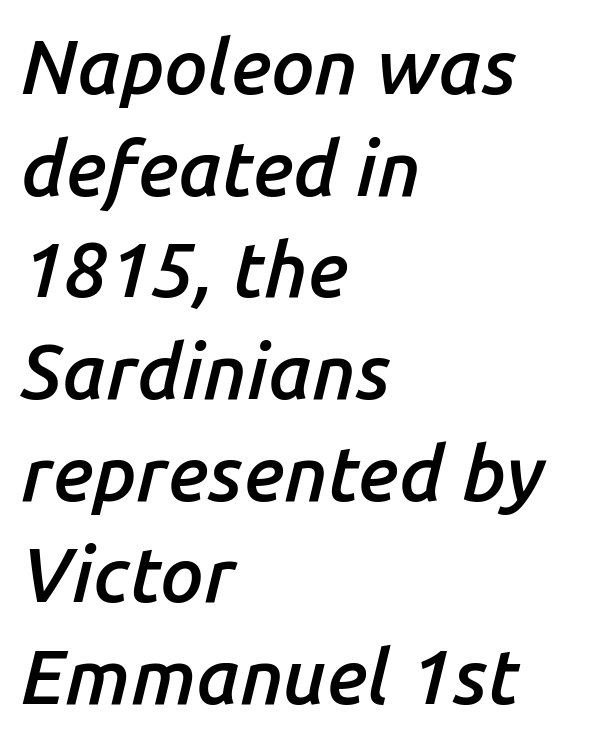
Look at the stroke-to-counter ratio: somewhat heavy, a semibold. The line-height multiplier appears to be the usual default. Emphasis-style slanted type is in use. Do the characters align in a grid? No, the font is proportional. Plain, unruled lines of type.
